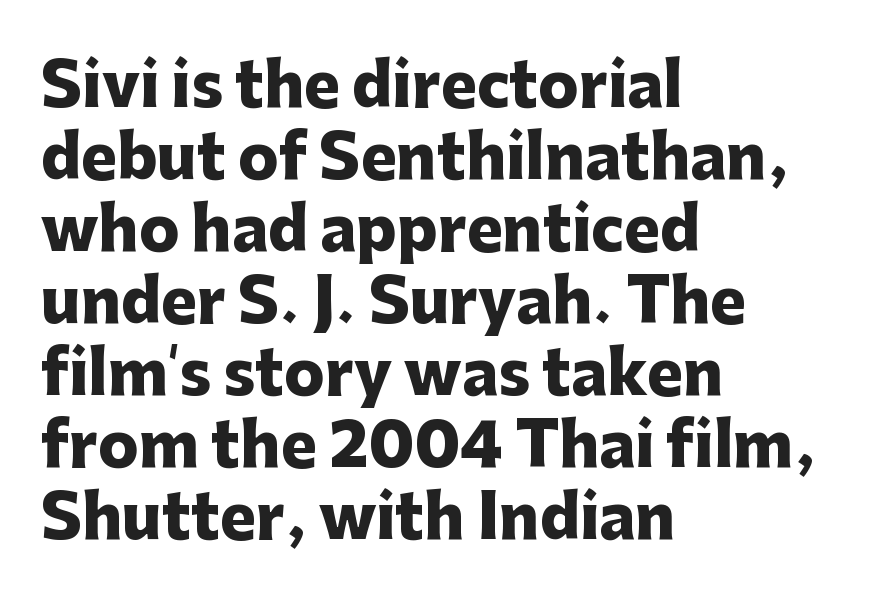
{"serif": "no", "italic": "no", "bold": "yes", "weight": "heavy", "width": "normal", "stroke_contrast": "low", "x_height": "medium", "monospaced": "no", "underline": "no", "align": "left", "line_spacing_ratio": 1.2, "letter_spacing": "normal", "letter_spacing_em": 0.0, "glyph_px": 60}
